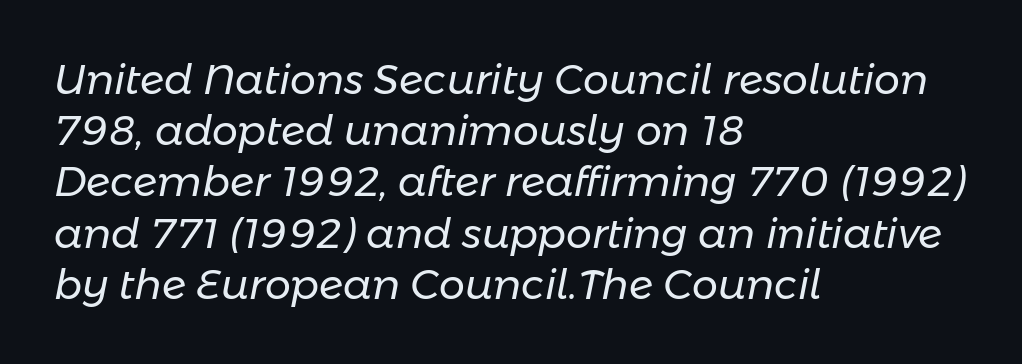
The passage shown stacks its lines at a standard gap. You can tell it's italic because the verticals aren't actually vertical. Look at the tracking — it's just the regular setting, nothing added. Check the space under the baseline: it is left empty.
